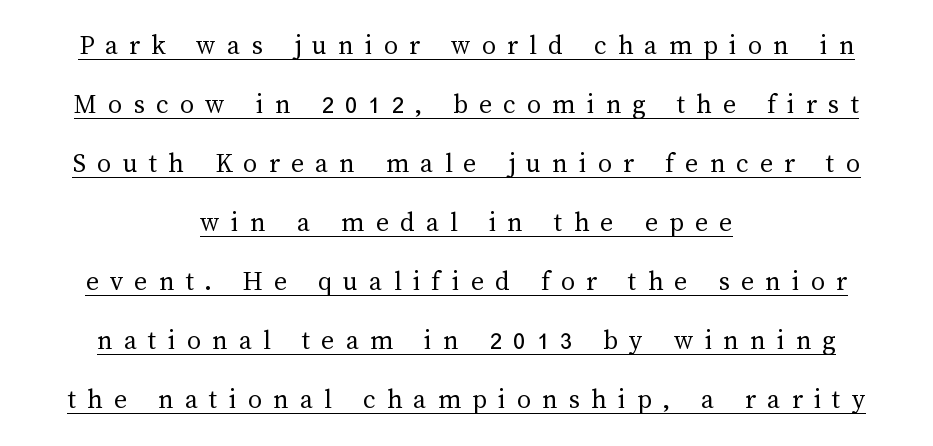
This sample has the flowing, uneven cadence of proportional lettering. Leftover space on each line is divided equally before and after the words. You could only call the tracking loose — the letters float apart. The strokes are not fattened; the text isn't bold. A typographer would call this underscored text. Every stem runs plumb, perpendicular to the baseline.
